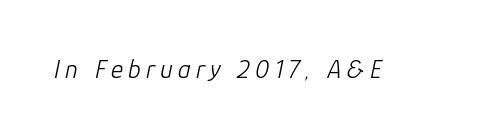
{"italic": "yes", "lean": "right", "slant_degrees": 12, "bold": "no", "underline": "no", "letter_spacing": "wide", "letter_spacing_em": 0.2, "glyph_px": 26}
